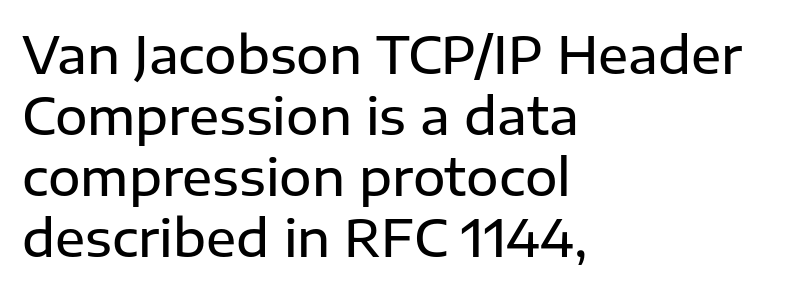
The image shows 50 px semibold sans-serif type, upright; set left-aligned, line spacing 1.22x, normal letter spacing, not underlined; low stroke contrast and a medium x-height.
